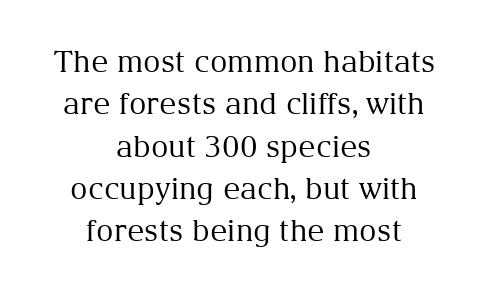
Q: Is the text bold? A: No.
Q: Is the text italic (slanted)? A: No, it is upright.
Q: Is the typeface a serif or a sans-serif typeface? A: Serif.
Q: Is the text underlined? A: No.
Q: How is the paragraph aligned? A: Centered.
Q: Is the spacing between letters normal or unusually wide? A: Normal.
Q: Is the spacing between lines tight, normal or loose? A: Normal.
Q: Width (condensed, normal, or wide)? A: Normal.
Q: Stroke contrast? A: Medium.
Q: x-height? A: Medium.
Q: Monospaced? A: No.
